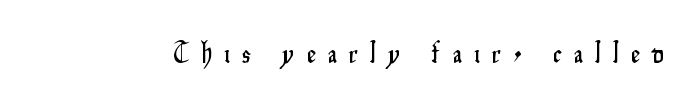
Quick note: not italic, upright. The face used here is proportionally spaced, like ordinary book or web type. Observe the wide spacing: letters keep a clear distance from each other. Lines of text with bare space underneath. Classification — sans serif.
